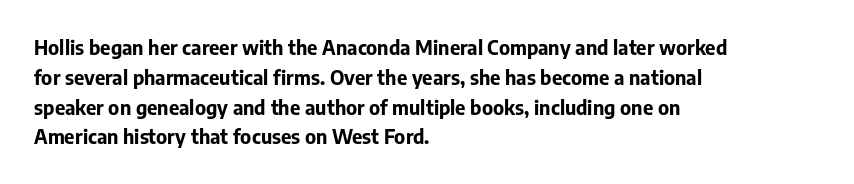
{"italic": "no", "bold": "yes", "underline": "no", "align": "left", "line_spacing": "normal", "line_spacing_ratio": 1.49, "letter_spacing": "normal", "letter_spacing_em": 0.0, "glyph_px": 20}
